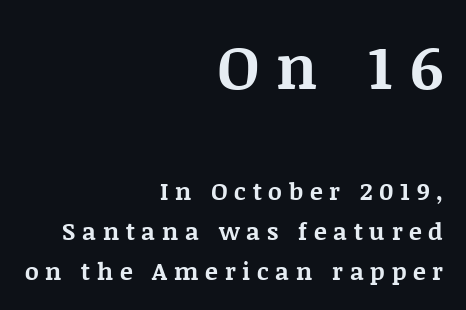
Q: Is the text bold? A: Yes.
Q: Is the text italic (slanted)? A: No, it is upright.
Q: Is the typeface a serif or a sans-serif typeface? A: Serif.
Q: Is the text underlined? A: No.
Q: How is the paragraph aligned? A: Right-aligned.
Q: Is the spacing between letters normal or unusually wide? A: Unusually wide.
Q: Is the spacing between lines tight, normal or loose? A: Normal.
Q: Which block of text is set in a larger size, the first (top) or the second (bottom)? A: The first (top) one.
Q: Width (condensed, normal, or wide)? A: Normal.
Q: Stroke contrast? A: Medium.
Q: x-height? A: Large.
Q: Monospaced? A: No.
